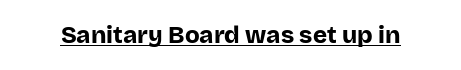
Students, observe the line beneath the letters — that is underlining. Upright lettering throughout. Summary of weight: heavy, a full bold. Here the glyphs are tracked normally, forming tight word shapes.
